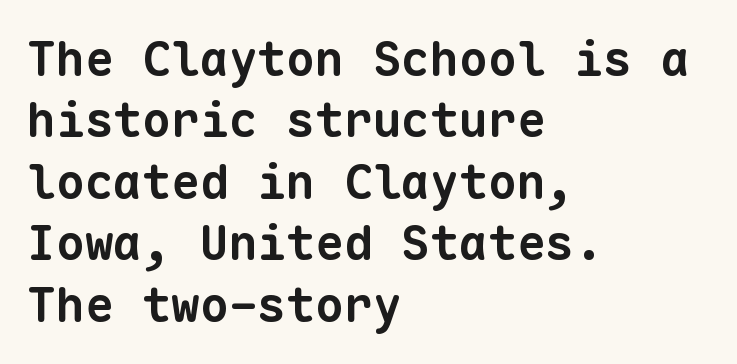
Leftover space on each line is placed entirely after the last word. The gap between lines stays unmarked. Every character here occupies the same horizontal width, giving the sample a typewriter-like rhythm. These lines sit exactly where default settings would place them. Pretty heavy lettering here — definitely bold.
